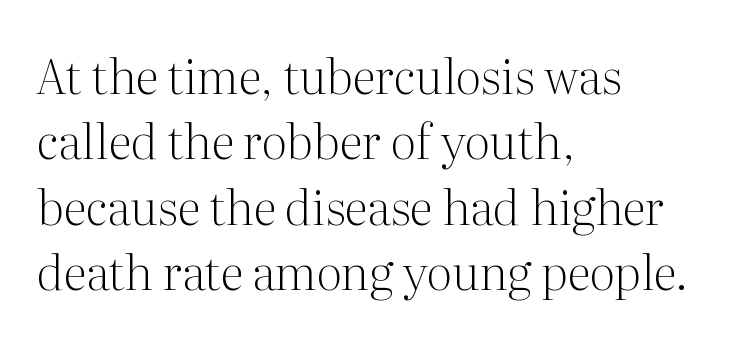
Lines of text with bare space underneath. Spacing verdict: proportional, widths tailored to each character. Is the block centered? No — it sits flush against the left margin. These lines keep a tight, regular rhythm from letter to letter.
